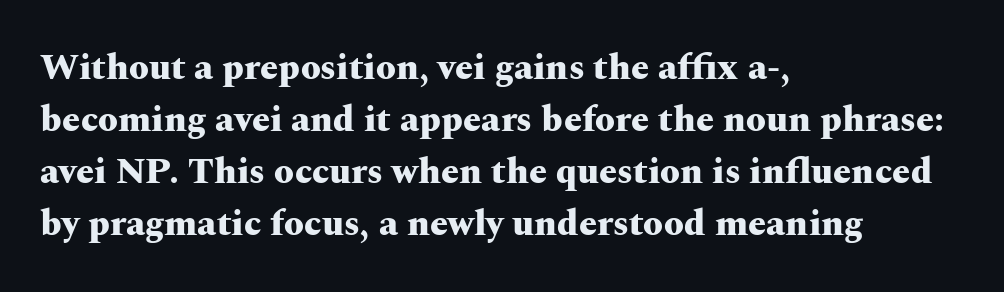
{"serif": "yes", "italic": "no", "bold": "yes", "weight": "heavy", "width": "wide", "stroke_contrast": "medium", "x_height": "medium", "monospaced": "no", "underline": "no", "align": "left", "line_spacing": "normal", "line_spacing_ratio": 1.44, "letter_spacing": "normal", "letter_spacing_em": 0.0, "glyph_px": 36}
